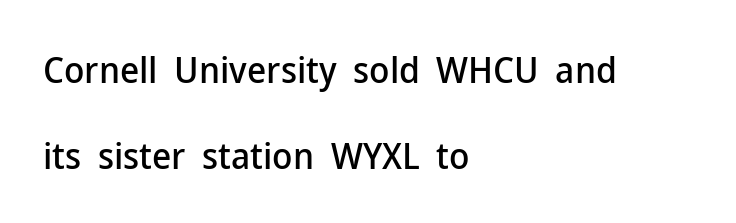
The image shows 37 px sans-serif type, upright; set left-aligned, loose line spacing (2.32x), normal letter spacing, not underlined; low stroke contrast and a medium x-height.
